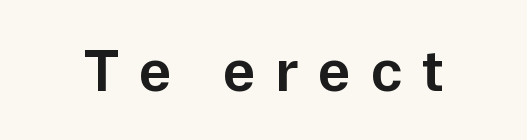
The image shows 61 px semibold sans-serif type, upright; set unusually wide letter spacing (+0.32 em), not underlined; low stroke contrast and a medium x-height.
